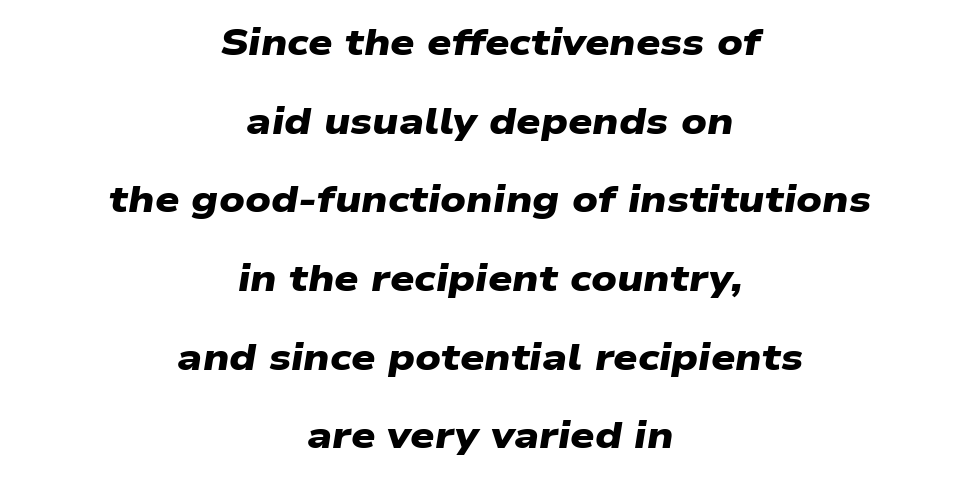
{"serif": "no", "bold": "yes", "weight": "heavy", "width": "wide", "stroke_contrast": "low", "x_height": "medium", "monospaced": "no", "underline": "no", "align": "center", "line_spacing": "loose", "line_spacing_ratio": 2.07, "letter_spacing": "normal", "letter_spacing_em": 0.0, "glyph_px": 38}
